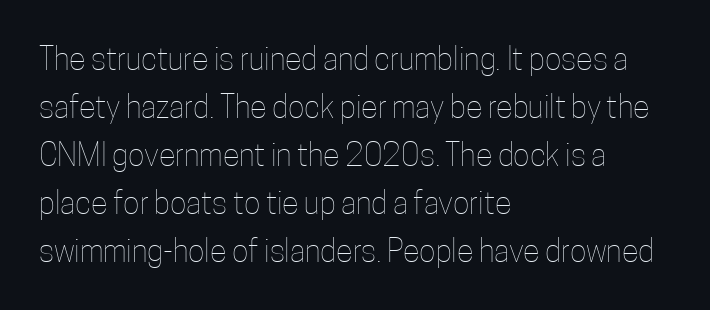
{"italic": "no", "bold": "no", "weight": "thin", "width": "condensed", "stroke_contrast": "low", "x_height": "medium", "monospaced": "no", "underline": "no", "align": "left", "line_spacing": "normal", "line_spacing_ratio": 1.55, "letter_spacing": "normal", "letter_spacing_em": 0.0, "glyph_px": 31}
